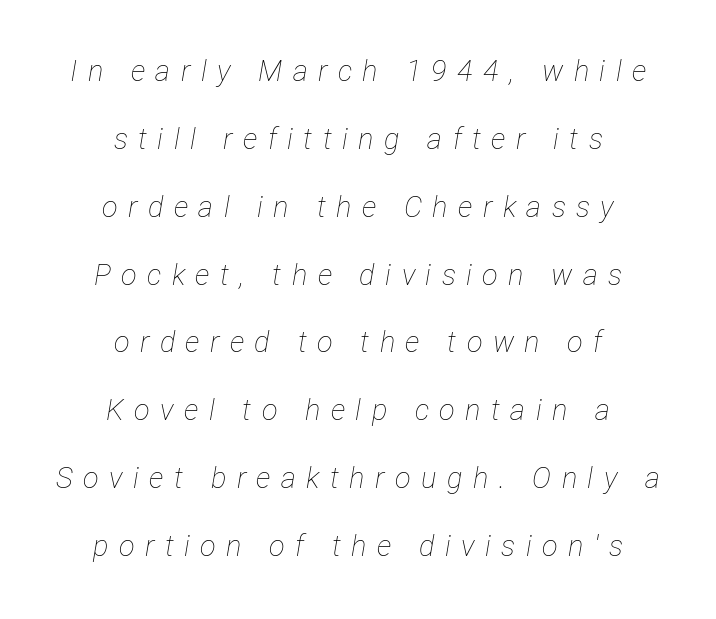
The image shows 29 px thin, condensed type, italic (leaning right); set centered, loose line spacing (2.34x), unusually wide letter spacing (+0.36 em), not underlined; low stroke contrast and a medium x-height.
